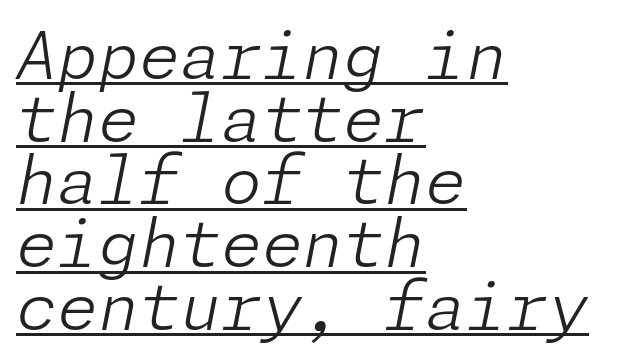
{"italic": "yes", "lean": "right", "slant_degrees": 11, "bold": "no", "weight": "light", "width": "normal", "stroke_contrast": "low", "x_height": "medium", "underline": "yes", "align": "left", "line_spacing": "tight", "line_spacing_ratio": 0.95, "letter_spacing": "normal", "letter_spacing_em": 0.0, "glyph_px": 66}
